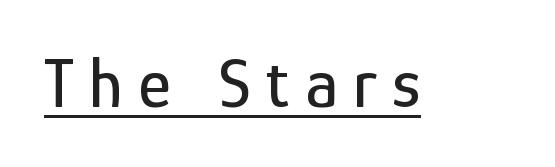
{"serif": "no", "italic": "no", "width": "condensed", "stroke_contrast": "low", "x_height": "medium", "monospaced": "no", "underline": "yes", "letter_spacing": "wide", "letter_spacing_em": 0.22, "glyph_px": 70}
